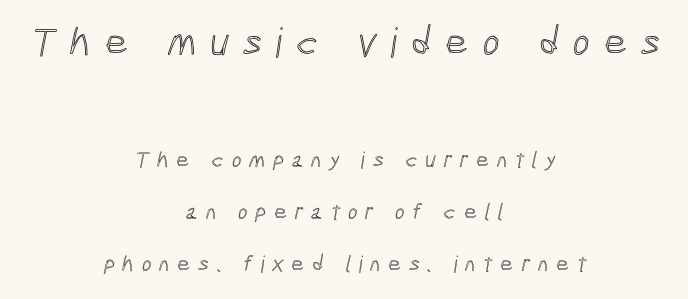
The image shows 41 px condensed type; set centered, loose line spacing (2.27x), unusually wide letter spacing (+0.33 em), not underlined; the first (top) block is 1.78x larger; a medium x-height.
